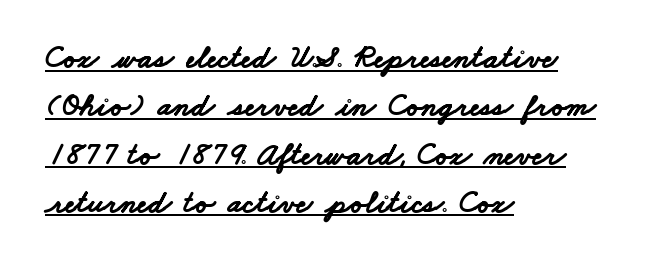
{"serif": "no", "bold": "yes", "weight": "bold", "width": "wide", "stroke_contrast": "low", "x_height": "small", "monospaced": "no", "underline": "yes", "align": "left", "line_spacing": "normal", "line_spacing_ratio": 1.51, "letter_spacing": "normal", "letter_spacing_em": 0.0, "glyph_px": 32}
